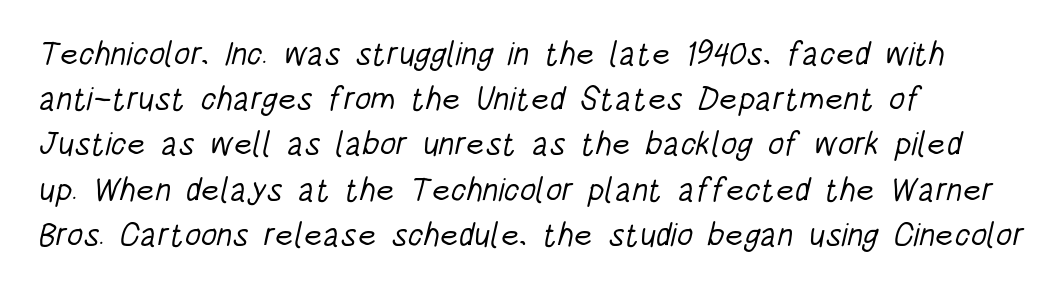
{"serif": "no", "bold": "no", "weight": "light", "width": "condensed", "stroke_contrast": "low", "x_height": "large", "monospaced": "no", "underline": "no", "align": "left", "line_spacing": "normal", "line_spacing_ratio": 1.37, "letter_spacing": "normal", "letter_spacing_em": 0.0, "glyph_px": 33}
